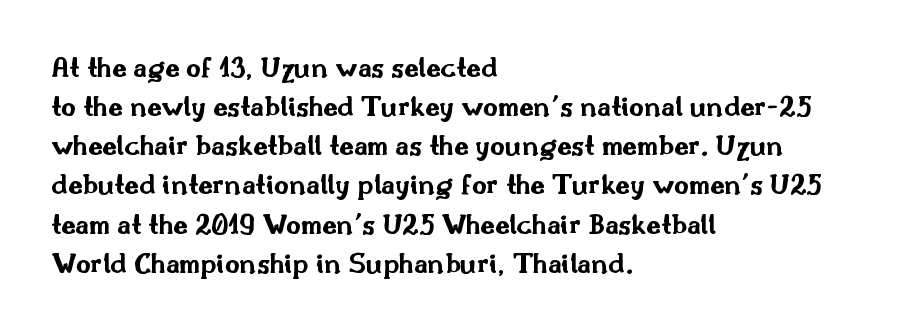
Every character sits straight up, as roman type does. Proportional: the letters do not fall into vertical columns. A typesetter would call this zero additional tracking. A classic flush-left, rag-right setting is used for this passage.
